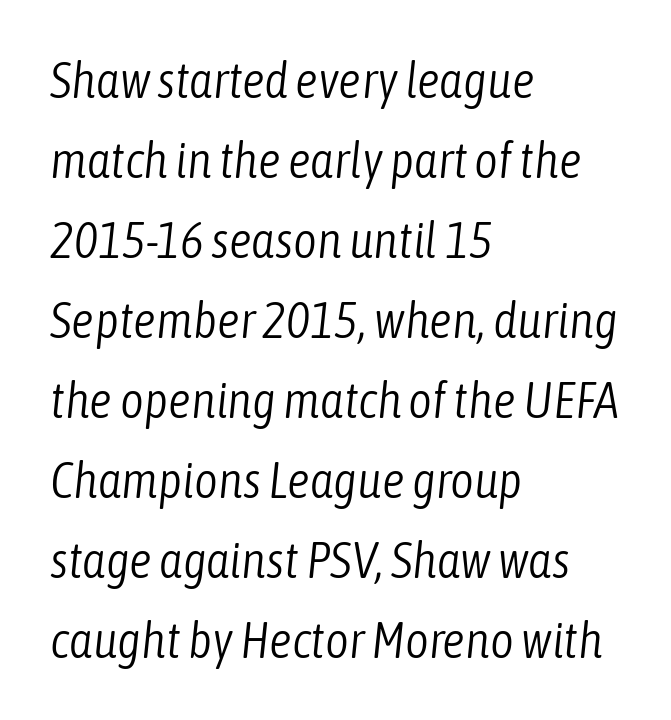
{"italic": "yes", "lean": "right", "slant_degrees": 6, "bold": "no", "weight": "light", "width": "condensed", "stroke_contrast": "low", "x_height": "medium", "monospaced": "no", "underline": "no", "align": "left", "line_spacing": "normal", "line_spacing_ratio": 1.57, "letter_spacing": "normal", "letter_spacing_em": 0.0, "glyph_px": 51}
